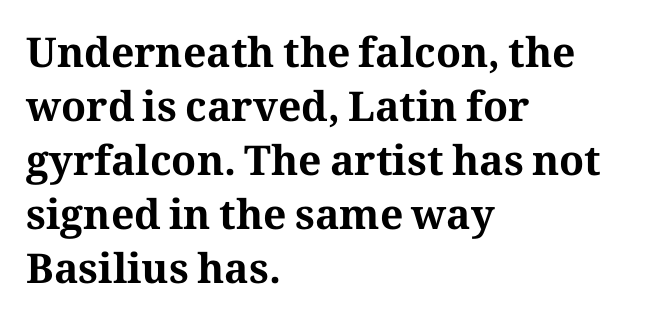
The setting favours the left margin, as ordinary paragraphs usually do. You'd pick this weight for a headline — it's a proper bold. One glance says typical: line gaps are just what's usual. Proportional: the letters do not fall into vertical columns.
